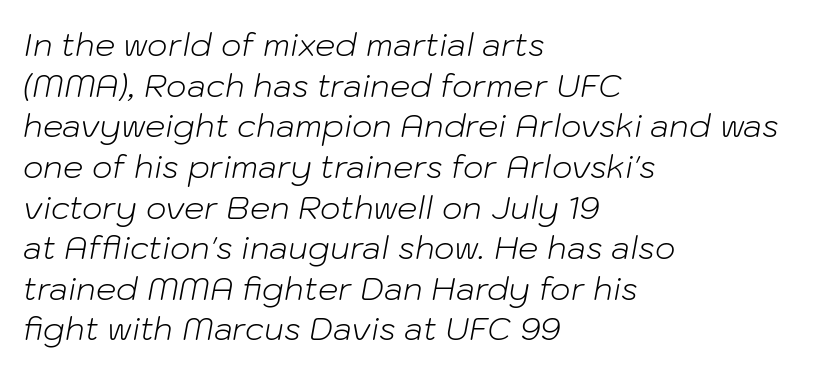
The strip under each line holds only bare page. There is no visible air inserted between adjacent glyphs. Posture: slanted. Caption: multi-line text, flush left, ragged right. Vertically, the passage feels balanced, rows spaced as you'd expect. Is this a heavy cut? Hardly; it is regular or lighter.
